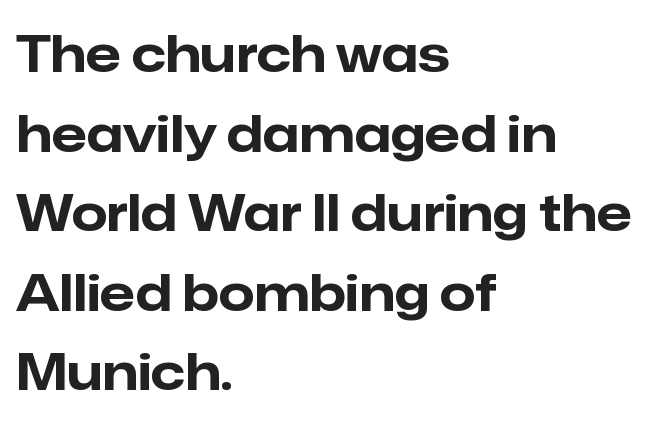
Looks like regular typesetting: each glyph gets only the width it needs. The text was rendered using a sans face with plain stroke endings. These lines sit exactly where default settings would place them. The space directly below the letters is spotless. Line beginnings align vertically; line endings do not. These words are printed bold, with thick strokes throughout.
